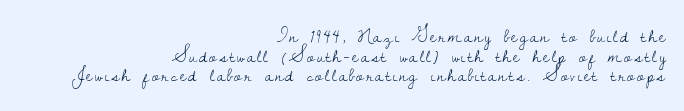
The image shows 20 px text type; set right-aligned, tight line spacing (0.98x), not underlined.
